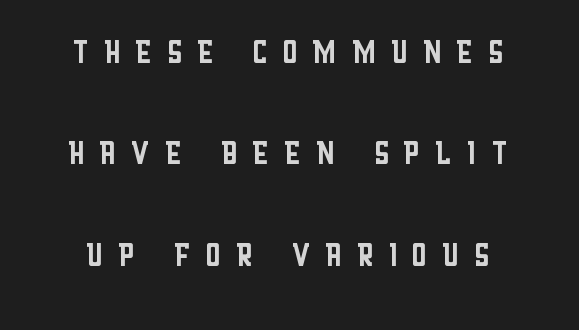
Q: Is the text bold? A: No.
Q: Is the text italic (slanted)? A: No, it is upright.
Q: Is the typeface a serif or a sans-serif typeface? A: Sans-serif.
Q: Is the text underlined? A: No.
Q: Is the spacing between letters normal or unusually wide? A: Unusually wide.
Q: Is the spacing between lines tight, normal or loose? A: Loose.
Q: Width (condensed, normal, or wide)? A: Condensed.
Q: Stroke contrast? A: Low.
Q: x-height? A: Large.
Q: Monospaced? A: No.
